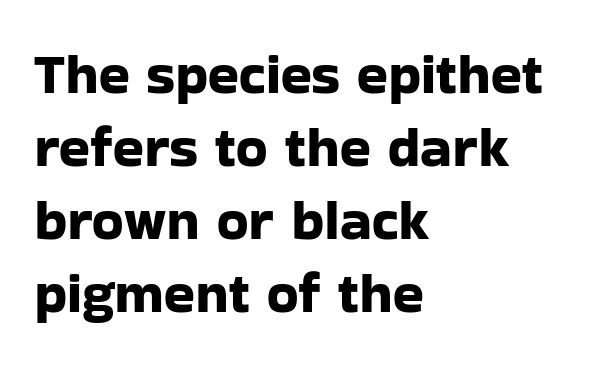
Spacing verdict: proportional, widths tailored to each character. Words appear dense and cohesive because spacing is normal. Nothing sits at the stroke ends, so this counts as sans-serif. The lines are quadded left. Just letters on the line, the space beneath them empty. How would I describe the line gaps? Plain and ordinary.
